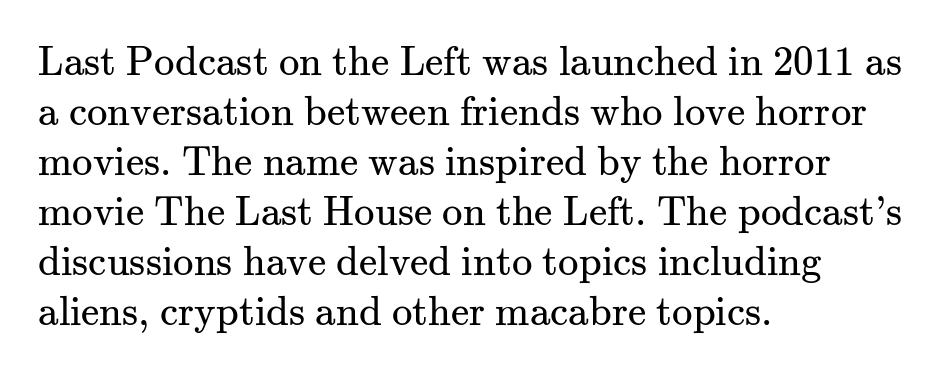
{"serif": "yes", "italic": "no", "bold": "no", "weight": "regular", "width": "normal", "stroke_contrast": "medium", "x_height": "small", "monospaced": "no", "underline": "no", "align": "left", "line_spacing_ratio": 1.22, "letter_spacing": "normal", "letter_spacing_em": 0.0, "glyph_px": 41}
